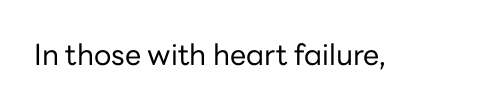
Q: Is the text bold? A: No.
Q: Is the text italic (slanted)? A: No, it is upright.
Q: Is the typeface a serif or a sans-serif typeface? A: Sans-serif.
Q: Is the text underlined? A: No.
Q: Is the spacing between letters normal or unusually wide? A: Normal.
Q: Width (condensed, normal, or wide)? A: Normal.
Q: Stroke contrast? A: Low.
Q: x-height? A: Medium.
Q: Monospaced? A: No.
